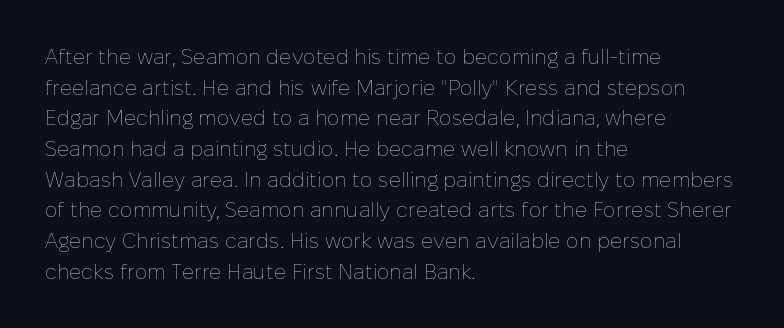
The image shows 21 px text type, upright; set left-aligned, normal line spacing (1.46x), normal letter spacing, not underlined.
